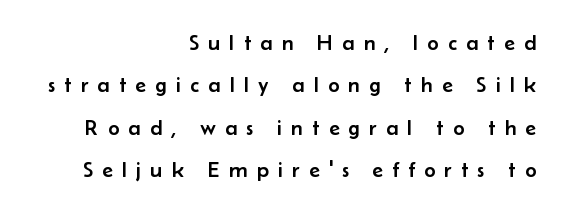
{"italic": "no", "underline": "no", "align": "right", "line_spacing": "loose", "line_spacing_ratio": 1.93, "letter_spacing": "wide", "letter_spacing_em": 0.42, "glyph_px": 22}
